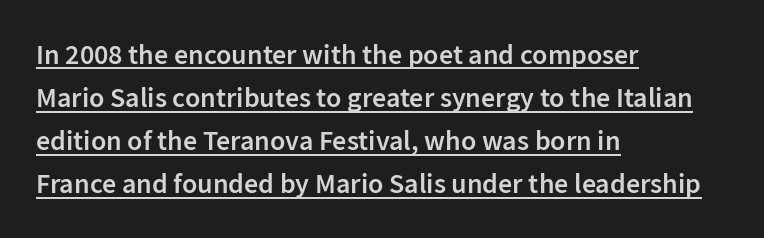
Q: Is the text bold? A: Semi-bold.
Q: Is the text italic (slanted)? A: No, it is upright.
Q: Is the typeface a serif or a sans-serif typeface? A: Sans-serif.
Q: Is the text underlined? A: Yes.
Q: How is the paragraph aligned? A: Left-aligned.
Q: Is the spacing between letters normal or unusually wide? A: Normal.
Q: Is the spacing between lines tight, normal or loose? A: Normal.
Q: Width (condensed, normal, or wide)? A: Normal.
Q: Stroke contrast? A: Low.
Q: x-height? A: Medium.
Q: Monospaced? A: No.
